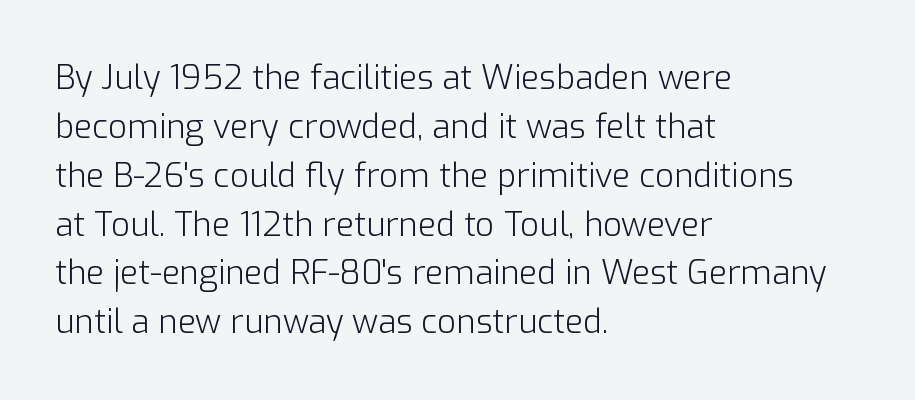
The image shows 33 px light sans-serif type, upright; set left-aligned, normal line spacing (1.48x), normal letter spacing, not underlined; low stroke contrast and a medium x-height.
